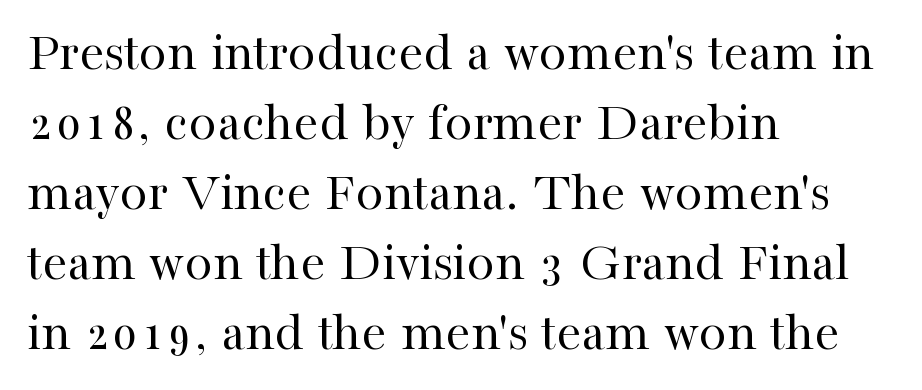
Italic: no, the glyphs are upright roman. Default kerning and tracking; the words read as compact shapes. Weight: regular or lighter. The zone under the glyphs is completely vacant.
